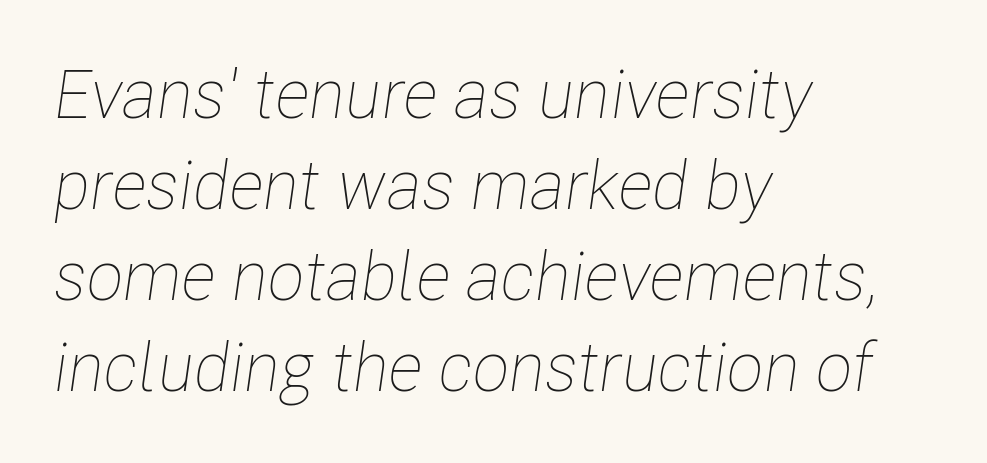
This rendering features lettering with no underline. The type is set solid horizontally, with unmodified tracking. A light-to-regular cut is what we see here. Layout note: lines flush left. Varying glyph widths throughout — classic text-font behaviour.
